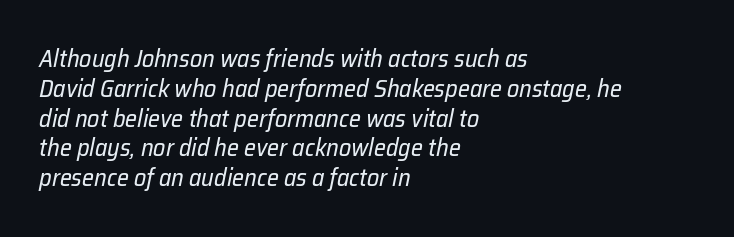
The image shows 24 px text type, italic (leaning right); set left-aligned, line spacing 1.24x, normal letter spacing, not underlined.
